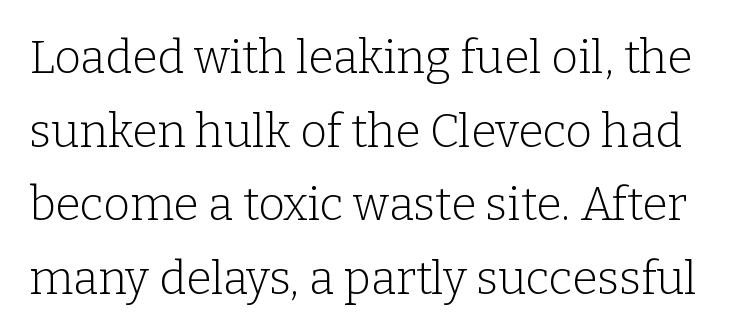
The image shows 46 px light serif type, upright; set normal line spacing (1.6x), normal letter spacing, not underlined; low stroke contrast and a medium x-height.
